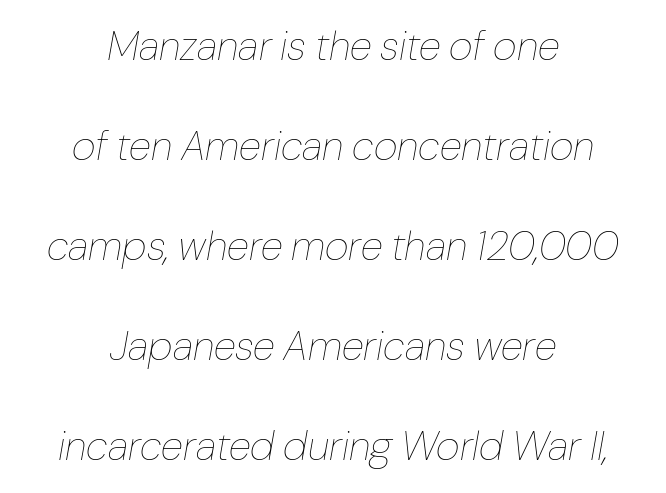
Q: Is the text bold? A: No.
Q: Is the text italic (slanted)? A: Yes, it leans right by about 10 degrees.
Q: Is the text underlined? A: No.
Q: How is the paragraph aligned? A: Centered.
Q: Is the spacing between letters normal or unusually wide? A: Normal.
Q: Is the spacing between lines tight, normal or loose? A: Loose.
Q: Width (condensed, normal, or wide)? A: Normal.
Q: Stroke contrast? A: Low.
Q: x-height? A: Medium.
Q: Monospaced? A: No.
